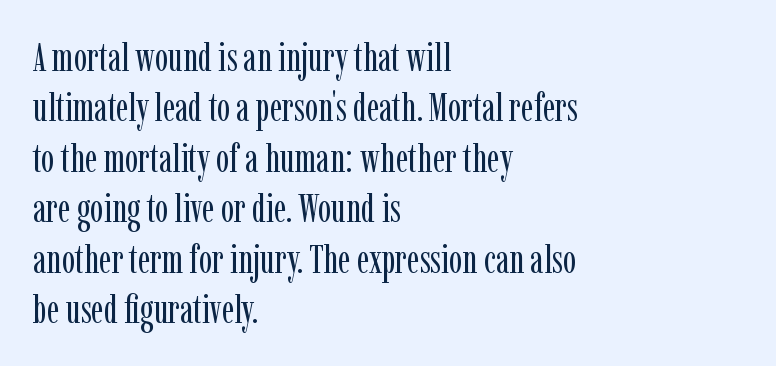
Q: Is the text bold? A: No.
Q: Is the text italic (slanted)? A: No, it is upright.
Q: Is the typeface a serif or a sans-serif typeface? A: Serif.
Q: Is the text underlined? A: No.
Q: How is the paragraph aligned? A: Left-aligned.
Q: Is the spacing between letters normal or unusually wide? A: Normal.
Q: Is the spacing between lines tight, normal or loose? A: Normal.
Q: Width (condensed, normal, or wide)? A: Condensed.
Q: Stroke contrast? A: Low.
Q: x-height? A: Medium.
Q: Monospaced? A: No.
